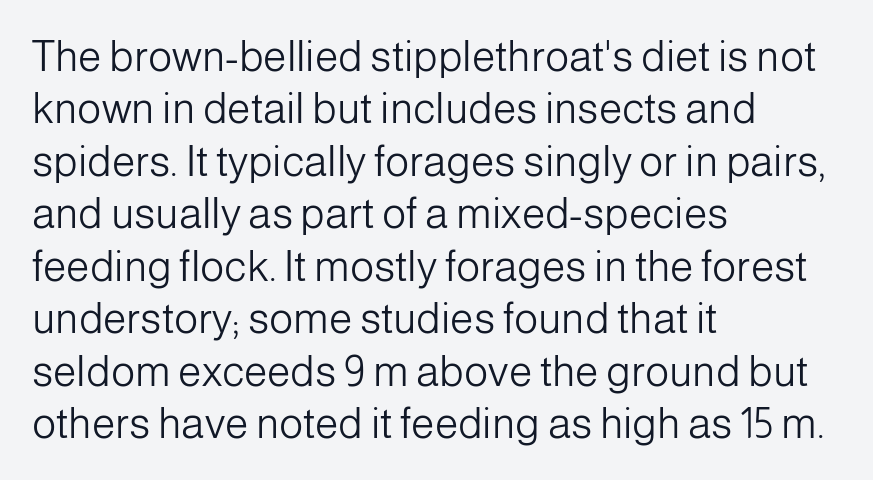
The image shows 42 px light sans-serif type, upright; set left-aligned, normal line spacing (1.25x), normal letter spacing, not underlined; low stroke contrast and a medium x-height.
